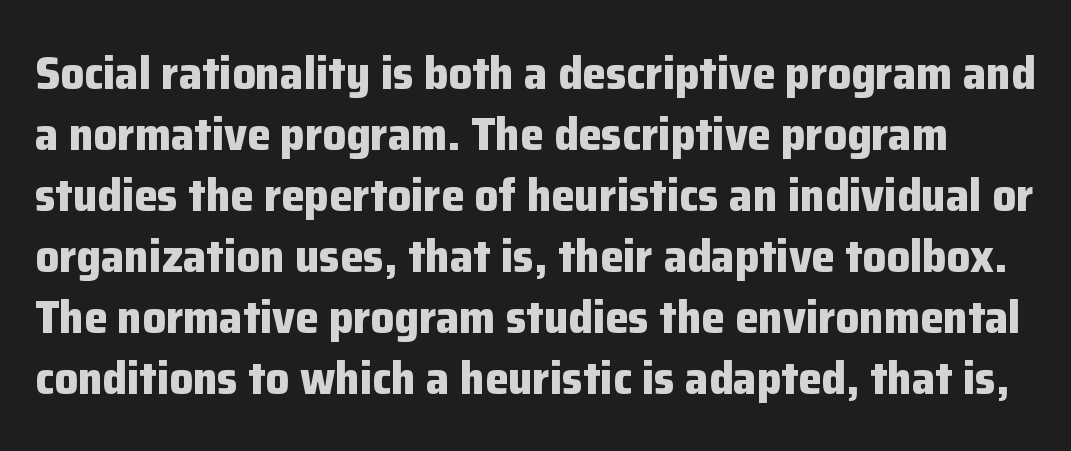
The image shows 47 px bold sans-serif type, upright; set normal line spacing (1.3x), normal letter spacing, not underlined; low stroke contrast and a medium x-height.
